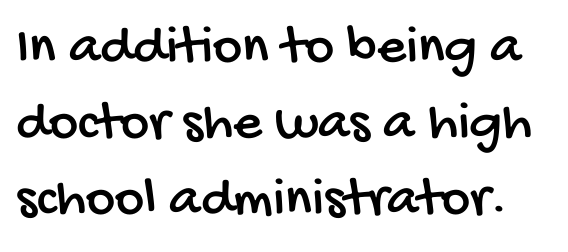
The space between consecutive lines is moderate. The font family rendered here belongs to the sans-serif group. Character widths vary here, with narrow letters taking less room than wide ones. Look at the tracking — it's just the regular setting, nothing added. The passage shown is not underscored anywhere.
